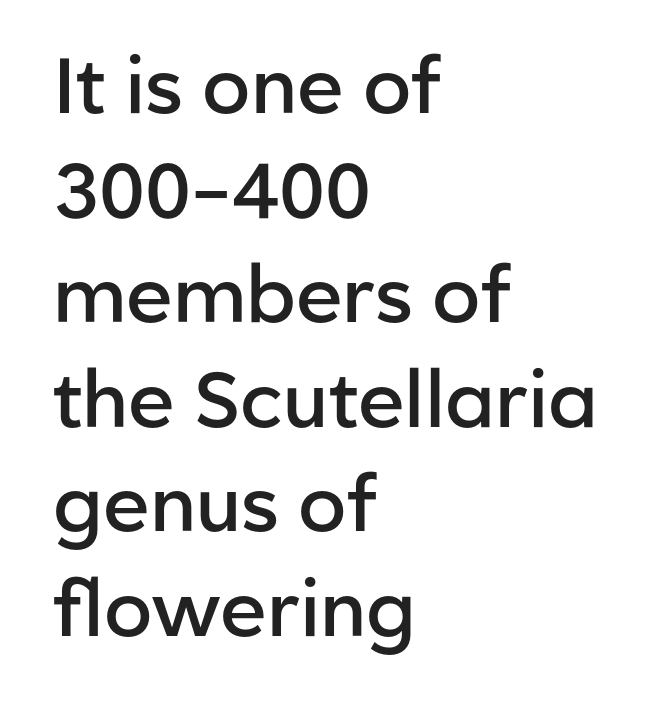
This sample has the flowing, uneven cadence of proportional lettering. The paragraph shown leans on its left margin. Letterform terminals end flat and unadorned throughout the passage. Quick note: not italic, upright.
